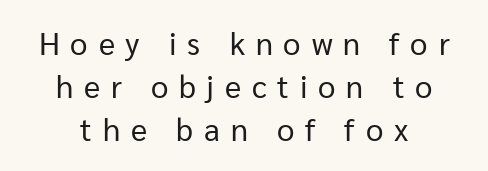
Q: Is the text bold? A: No.
Q: Is the text italic (slanted)? A: No, it is upright.
Q: Is the typeface a serif or a sans-serif typeface? A: Sans-serif.
Q: Is the text underlined? A: No.
Q: How is the paragraph aligned? A: Centered.
Q: Is the spacing between letters normal or unusually wide? A: Unusually wide.
Q: Is the spacing between lines tight, normal or loose? A: Normal.
Q: Width (condensed, normal, or wide)? A: Normal.
Q: Stroke contrast? A: Low.
Q: x-height? A: Medium.
Q: Monospaced? A: No.
